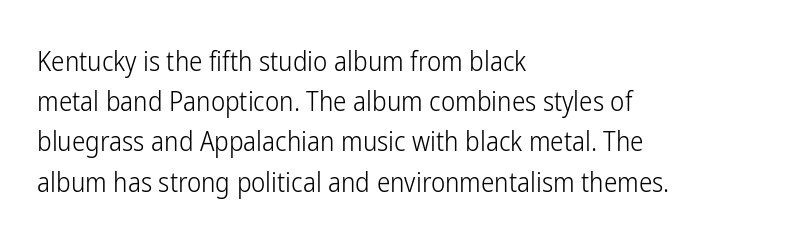
The image shows 27 px text type, upright; set left-aligned, normal line spacing (1.49x), normal letter spacing, not underlined.
